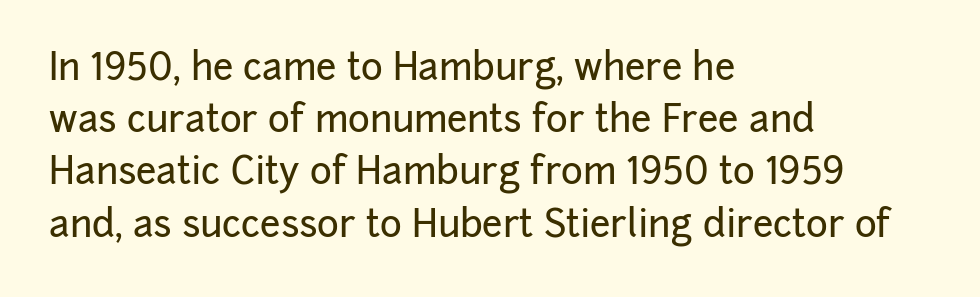
The image shows 37 px sans-serif type, upright; set left-aligned, normal line spacing (1.41x), normal letter spacing, not underlined; low stroke contrast and a medium x-height.
